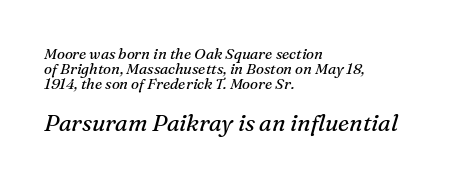
Compared with ordinary roman type, these characters are visibly tilted. The typeface has the unassuming heft of standard copy or less. Caption: multi-line text, flush left, ragged right. The passage shown begins with its smaller block and ends with its larger one. No extra tracking has been applied to these lines.
